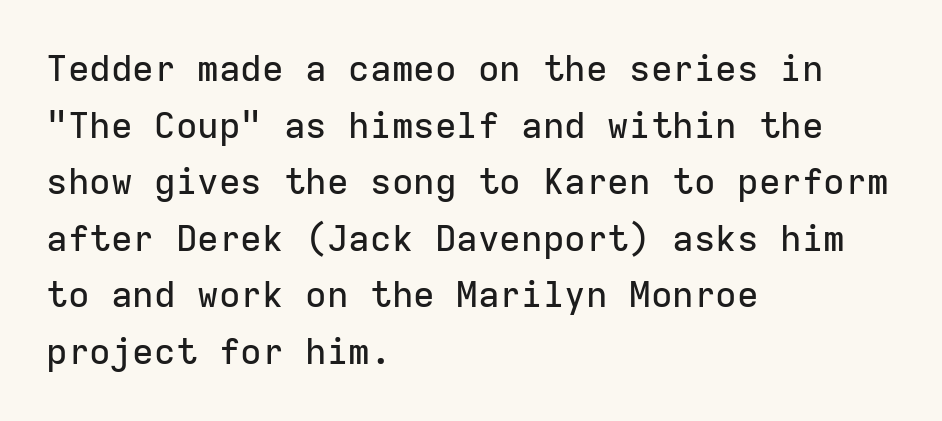
The image shows 36 px sans-serif type, upright, monospaced; set left-aligned, normal line spacing (1.57x), normal letter spacing, not underlined; low stroke contrast and a medium x-height.
